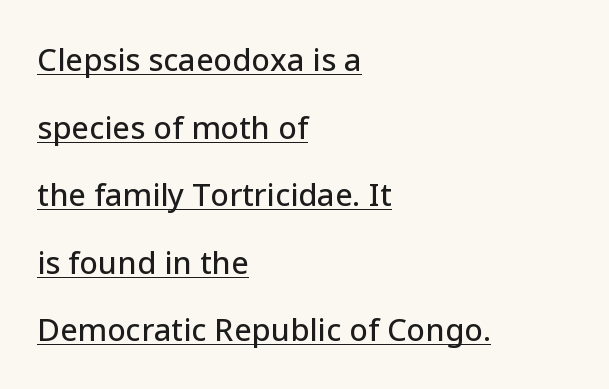
The horizontal fit of the characters is conventional and even. Are there feet on the stems? There aren't — it's a sans. Underlined type. The type sits square on the baseline with zero lean. Notice the wide empty band between every row — that's loose leading.
